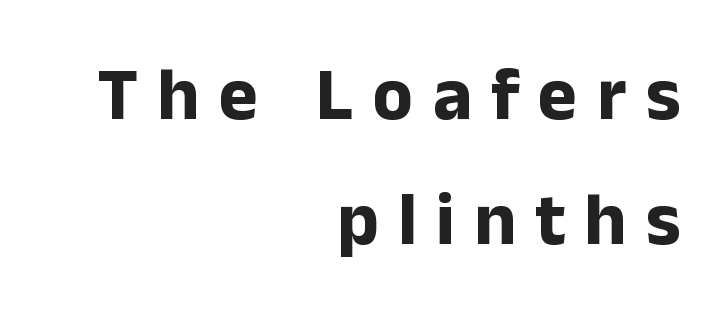
The image shows 74 px bold sans-serif type, upright; set right-aligned, normal line spacing (1.69x), unusually wide letter spacing (+0.26 em), not underlined; low stroke contrast and a medium x-height.
